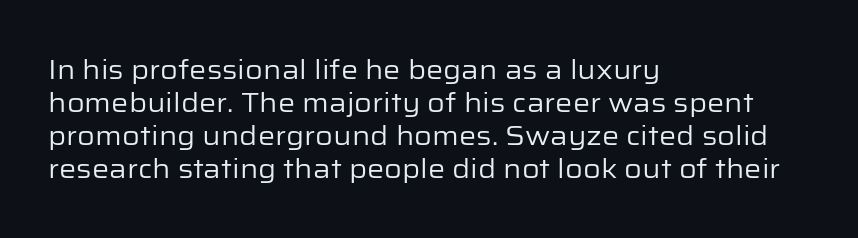
Q: Is the text bold? A: No.
Q: Is the text italic (slanted)? A: No, it is upright.
Q: Is the text underlined? A: No.
Q: How is the paragraph aligned? A: Left-aligned.
Q: Is the spacing between letters normal or unusually wide? A: Normal.
